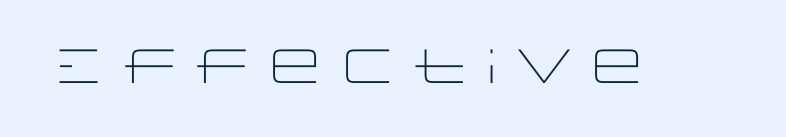
{"serif": "no", "italic": "no", "bold": "no", "weight": "light", "width": "wide", "stroke_contrast": "low", "x_height": "large", "monospaced": "no", "underline": "no", "letter_spacing": "normal", "letter_spacing_em": 0.0, "glyph_px": 48}
